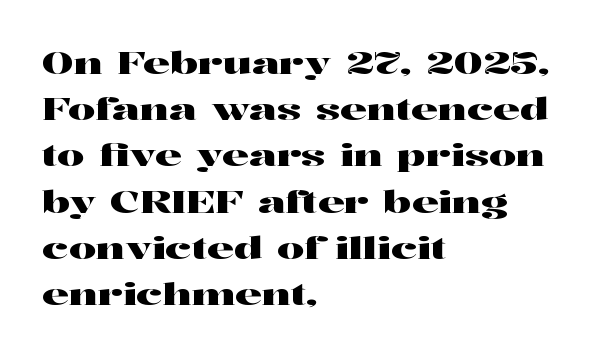
{"serif": "yes", "italic": "no", "width": "wide", "stroke_contrast": "high", "x_height": "medium", "monospaced": "no", "underline": "no", "align": "left", "line_spacing": "normal", "line_spacing_ratio": 1.54, "letter_spacing": "normal", "letter_spacing_em": 0.0, "glyph_px": 30}
